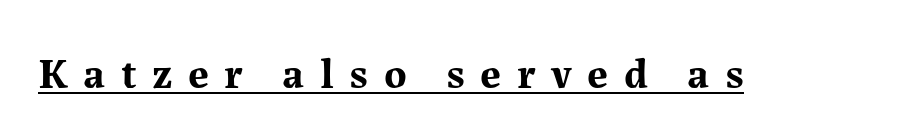
{"serif": "yes", "italic": "no", "bold": "yes", "weight": "bold", "width": "normal", "stroke_contrast": "medium", "x_height": "medium", "monospaced": "no", "underline": "yes", "letter_spacing": "wide", "letter_spacing_em": 0.36, "glyph_px": 43}
